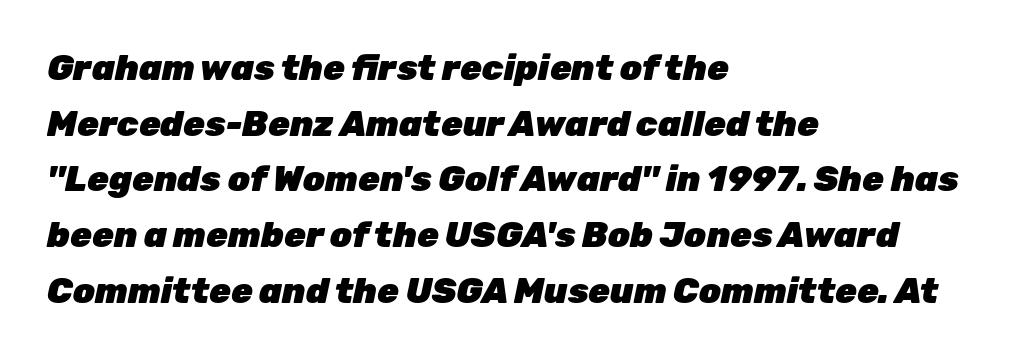
Q: Is the text bold? A: Yes.
Q: Is the text italic (slanted)? A: Yes, it leans right by about 12 degrees.
Q: Is the text underlined? A: No.
Q: How is the paragraph aligned? A: Left-aligned.
Q: Is the spacing between letters normal or unusually wide? A: Normal.
Q: Is the spacing between lines tight, normal or loose? A: Normal.
Q: Width (condensed, normal, or wide)? A: Normal.
Q: Stroke contrast? A: Low.
Q: x-height? A: Medium.
Q: Monospaced? A: No.
